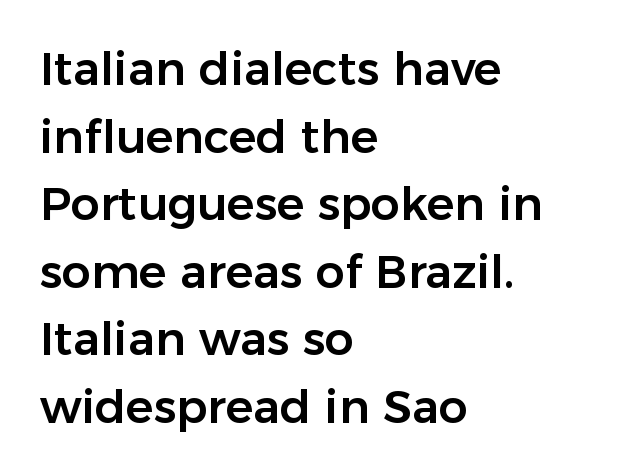
Q: Is the text italic (slanted)? A: No, it is upright.
Q: Is the typeface a serif or a sans-serif typeface? A: Sans-serif.
Q: Is the text underlined? A: No.
Q: How is the paragraph aligned? A: Left-aligned.
Q: Is the spacing between letters normal or unusually wide? A: Normal.
Q: Is the spacing between lines tight, normal or loose? A: Normal.
Q: Width (condensed, normal, or wide)? A: Normal.
Q: Stroke contrast? A: Low.
Q: x-height? A: Medium.
Q: Monospaced? A: No.
